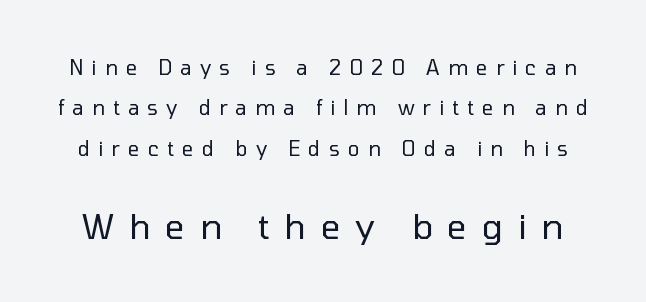
{"serif": "no", "italic": "no", "bold": "no", "weight": "regular", "width": "normal", "stroke_contrast": "low", "x_height": "medium", "monospaced": "no", "underline": "no", "line_spacing": "loose", "line_spacing_ratio": 2.02, "letter_spacing": "wide", "letter_spacing_em": 0.41, "larger_block": "second", "size_ratio": 1.75, "glyph_px": 35}
